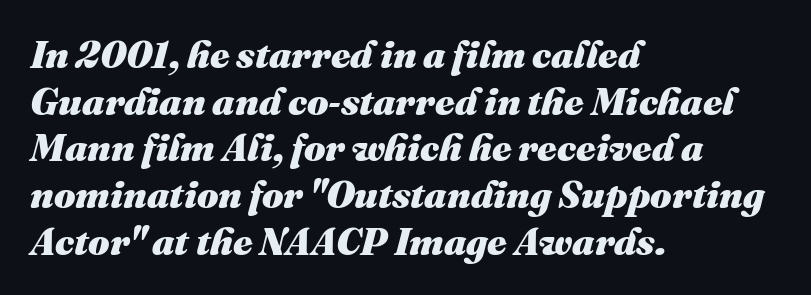
{"italic": "yes", "lean": "right", "slant_degrees": 16, "bold": "yes", "weight": "heavy", "width": "normal", "stroke_contrast": "medium", "x_height": "medium", "monospaced": "no", "underline": "no", "align": "left", "line_spacing_ratio": 1.23, "letter_spacing": "normal", "letter_spacing_em": 0.0, "glyph_px": 38}
